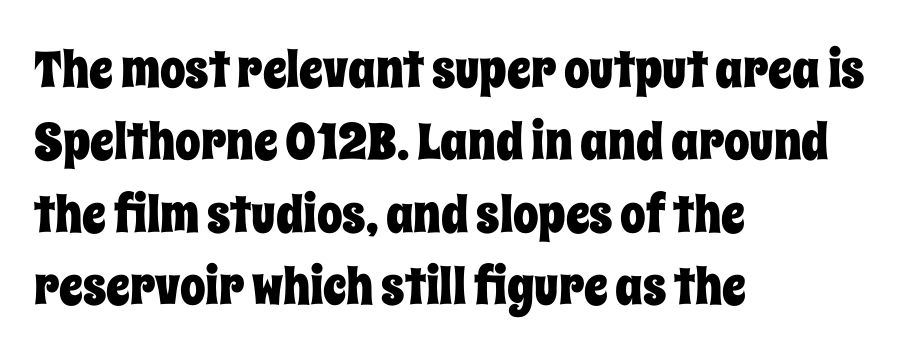
{"italic": "no", "width": "condensed", "stroke_contrast": "low", "x_height": "large", "monospaced": "no", "underline": "no", "align": "left", "line_spacing": "normal", "line_spacing_ratio": 1.42, "letter_spacing": "normal", "letter_spacing_em": 0.0, "glyph_px": 51}
